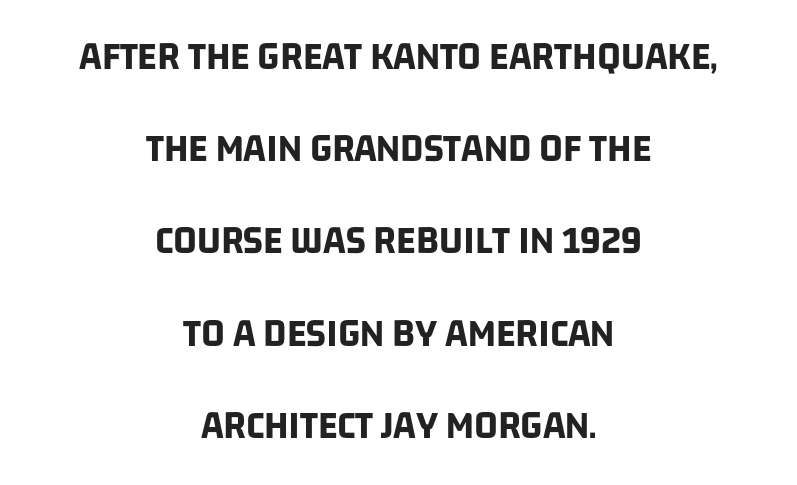
Q: Is the text bold? A: Yes.
Q: Is the typeface a serif or a sans-serif typeface? A: Sans-serif.
Q: Is the text underlined? A: No.
Q: How is the paragraph aligned? A: Centered.
Q: Is the spacing between letters normal or unusually wide? A: Normal.
Q: Is the spacing between lines tight, normal or loose? A: Loose.
Q: Width (condensed, normal, or wide)? A: Condensed.
Q: Stroke contrast? A: Low.
Q: x-height? A: Large.
Q: Monospaced? A: No.
